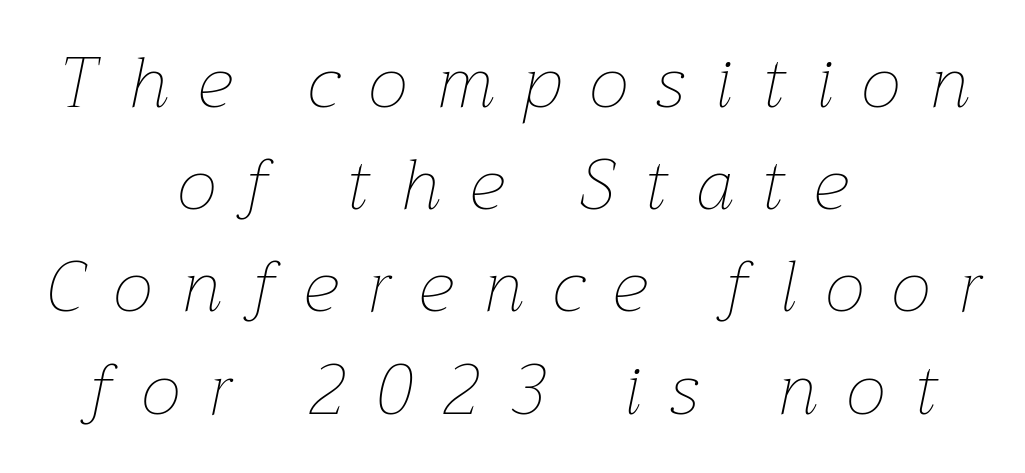
A bare baseline throughout the passage. Character widths vary here, with narrow letters taking less room than wide ones. Think standard paragraph weight, or any step lighter than that. What's the leading like? Ordinary, nothing unusual. Between one letter and the next there's a generous, obvious gap.
